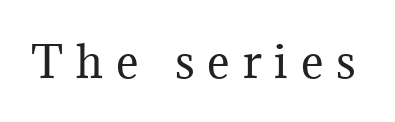
{"serif": "yes", "italic": "no", "bold": "no", "weight": "regular", "width": "normal", "stroke_contrast": "medium", "x_height": "medium", "monospaced": "no", "underline": "no", "letter_spacing": "wide", "letter_spacing_em": 0.3, "glyph_px": 43}
